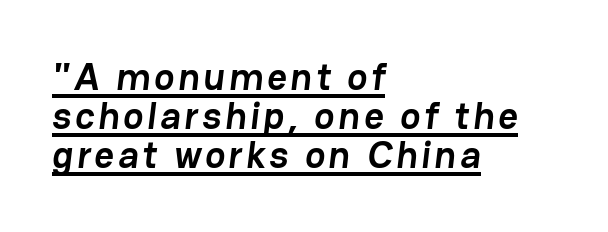
Q: Is the text bold? A: Yes.
Q: Is the typeface a serif or a sans-serif typeface? A: Sans-serif.
Q: Is the text underlined? A: Yes.
Q: How is the paragraph aligned? A: Left-aligned.
Q: Is the spacing between lines tight, normal or loose? A: Tight.
Q: Width (condensed, normal, or wide)? A: Normal.
Q: Stroke contrast? A: Low.
Q: x-height? A: Medium.
Q: Monospaced? A: No.
